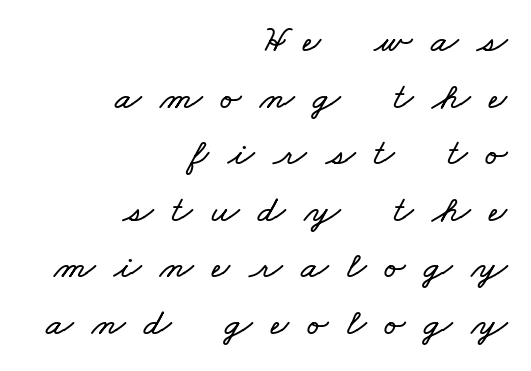
Q: Is the text underlined? A: No.
Q: How is the paragraph aligned? A: Right-aligned.
Q: Is the spacing between letters normal or unusually wide? A: Unusually wide.
Q: Is the spacing between lines tight, normal or loose? A: Normal.
Q: Width (condensed, normal, or wide)? A: Wide.
Q: Stroke contrast? A: Low.
Q: x-height? A: Small.
Q: Monospaced? A: No.
